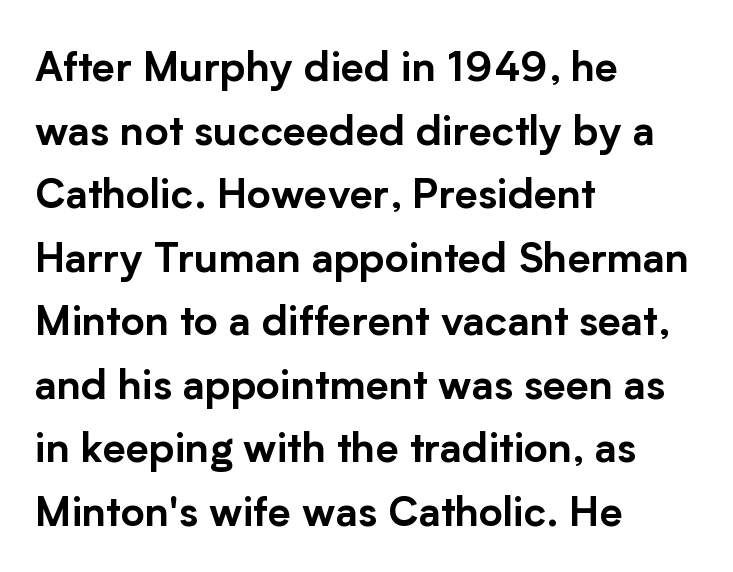
The image shows 41 px sans-serif type, upright; set left-aligned, normal line spacing (1.55x), normal letter spacing, not underlined; low stroke contrast and a medium x-height.
